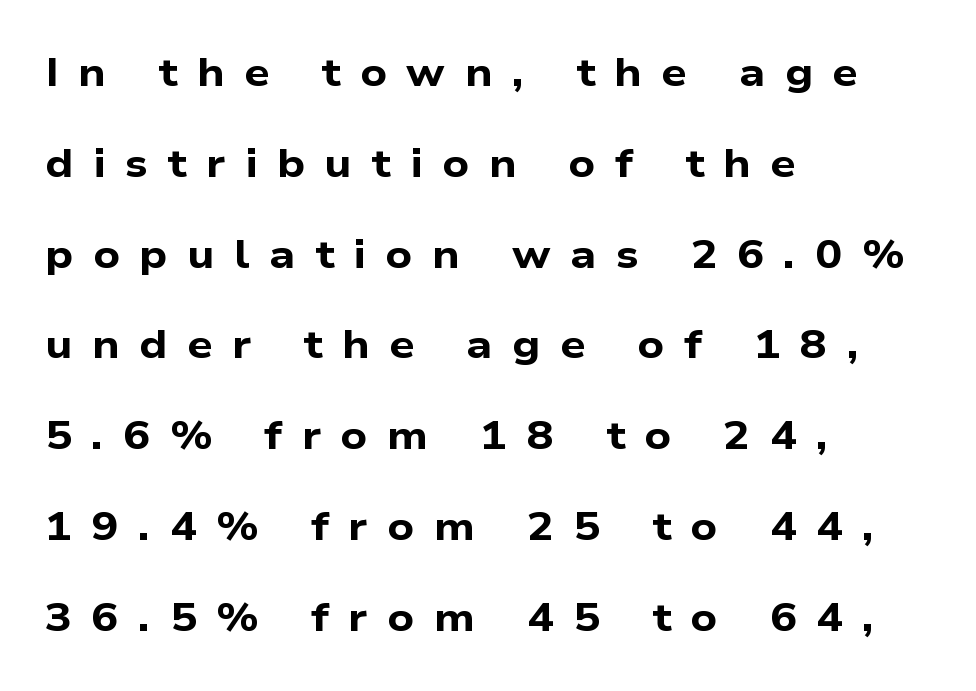
The image shows 40 px bold, wide sans-serif type; set left-aligned, loose line spacing (2.27x), unusually wide letter spacing (+0.49 em), not underlined; low stroke contrast and a medium x-height.
